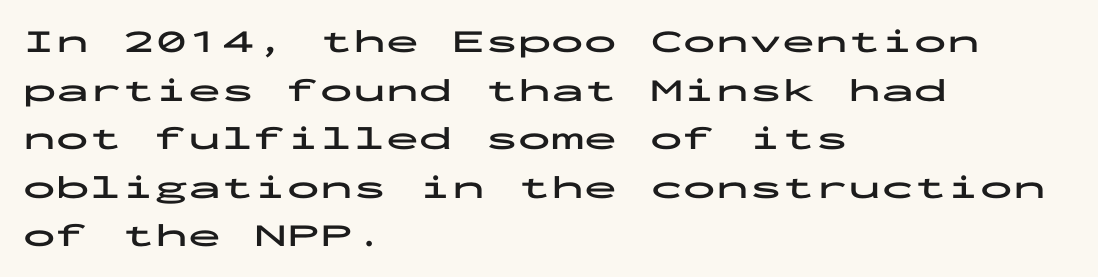
The image shows 33 px bold, wide sans-serif type, upright, monospaced; set left-aligned, normal line spacing (1.47x), normal letter spacing, not underlined; low stroke contrast and a medium x-height.
